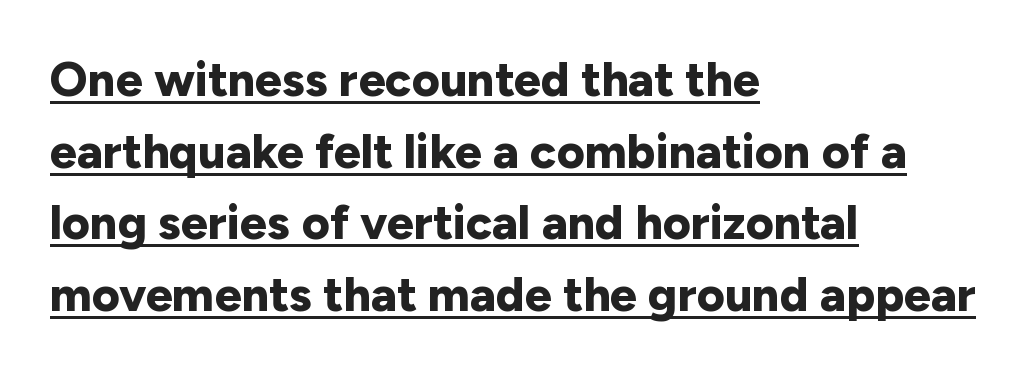
{"serif": "no", "italic": "no", "bold": "yes", "weight": "bold", "width": "normal", "stroke_contrast": "low", "x_height": "medium", "monospaced": "no", "underline": "yes", "align": "left", "line_spacing": "normal", "line_spacing_ratio": 1.49, "letter_spacing": "normal", "letter_spacing_em": 0.0, "glyph_px": 48}
